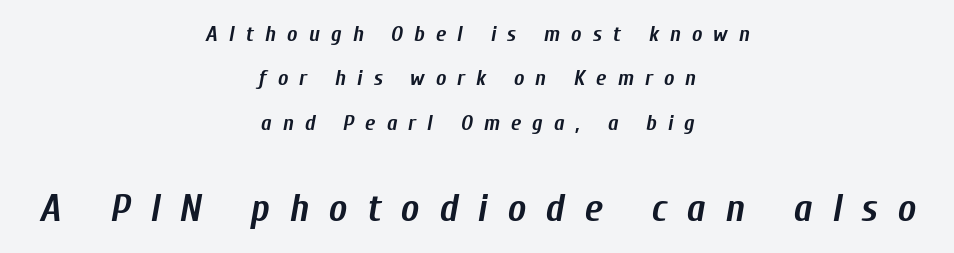
The image shows 39 px semibold, condensed type, italic (leaning right); set centered, loose line spacing (2.02x), unusually wide letter spacing (+0.5 em), not underlined; the second (bottom) block is 1.77x larger; low stroke contrast and a medium x-height.
